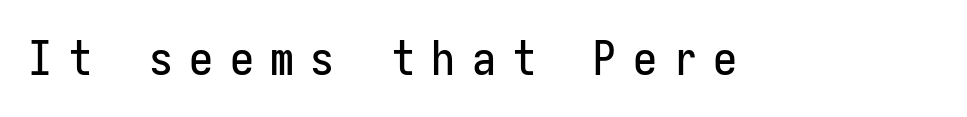
{"serif": "no", "italic": "no", "width": "condensed", "stroke_contrast": "low", "x_height": "medium", "monospaced": "yes", "underline": "no", "letter_spacing": "wide", "letter_spacing_em": 0.34, "glyph_px": 48}
